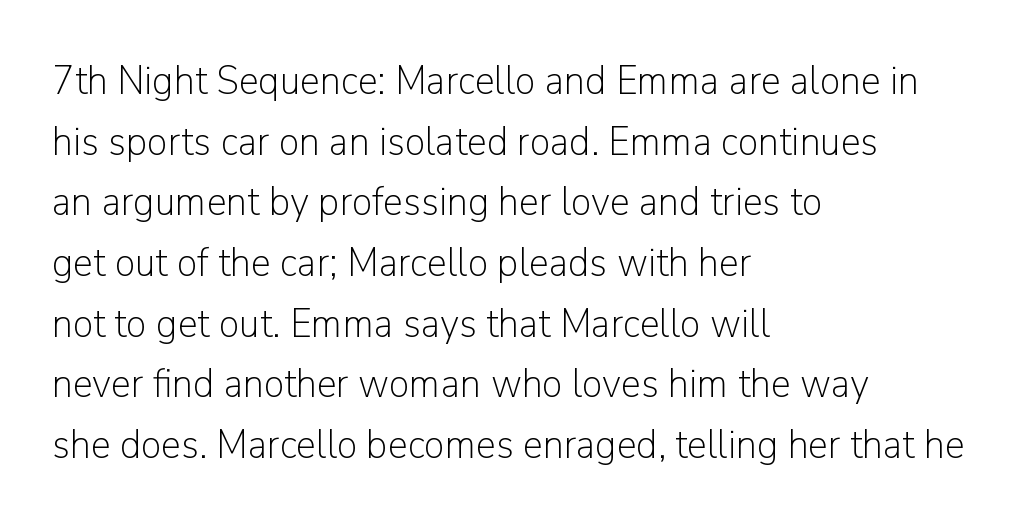
Q: Is the text bold? A: No.
Q: Is the text italic (slanted)? A: No, it is upright.
Q: Is the typeface a serif or a sans-serif typeface? A: Sans-serif.
Q: Is the text underlined? A: No.
Q: How is the paragraph aligned? A: Left-aligned.
Q: Is the spacing between letters normal or unusually wide? A: Normal.
Q: Is the spacing between lines tight, normal or loose? A: Normal.
Q: Width (condensed, normal, or wide)? A: Normal.
Q: Stroke contrast? A: Low.
Q: x-height? A: Medium.
Q: Monospaced? A: No.
